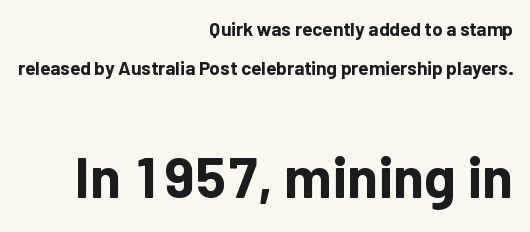
Q: Is the text bold? A: Yes.
Q: Is the text italic (slanted)? A: No, it is upright.
Q: Is the typeface a serif or a sans-serif typeface? A: Sans-serif.
Q: Is the text underlined? A: No.
Q: How is the paragraph aligned? A: Right-aligned.
Q: Is the spacing between letters normal or unusually wide? A: Normal.
Q: Is the spacing between lines tight, normal or loose? A: Loose.
Q: Which block of text is set in a larger size, the first (top) or the second (bottom)? A: The second (bottom) one.
Q: Width (condensed, normal, or wide)? A: Normal.
Q: Stroke contrast? A: Low.
Q: x-height? A: Medium.
Q: Monospaced? A: No.
